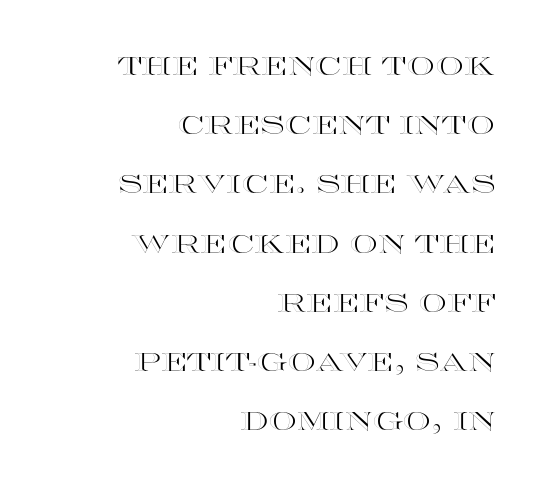
The image shows 25 px text type, upright; set right-aligned, loose line spacing (2.37x), normal letter spacing, not underlined.
